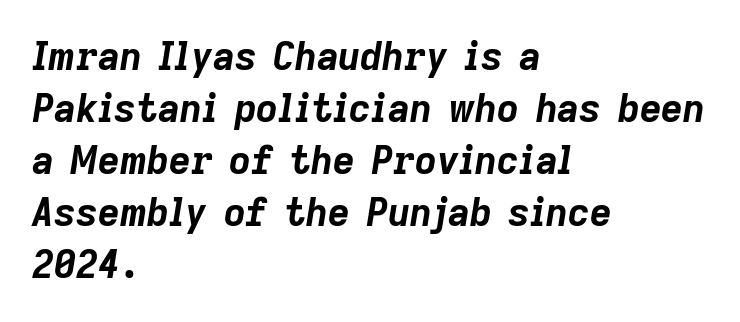
{"italic": "yes", "lean": "right", "slant_degrees": 9, "bold": "yes", "weight": "bold", "width": "normal", "stroke_contrast": "low", "x_height": "medium", "monospaced": "no", "underline": "no", "align": "left", "line_spacing": "normal", "line_spacing_ratio": 1.37, "letter_spacing": "normal", "letter_spacing_em": 0.0, "glyph_px": 38}
